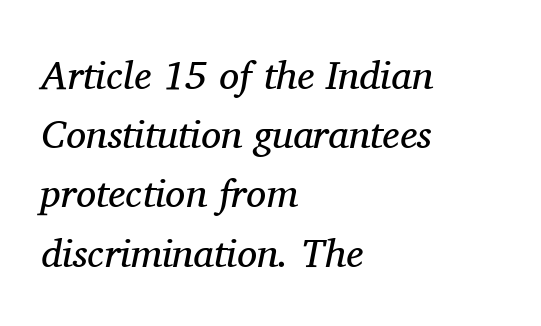
The image shows 40 px regular-weight serif type, italic (leaning right); set left-aligned, normal line spacing (1.48x), normal letter spacing, not underlined; medium stroke contrast and a medium x-height.
